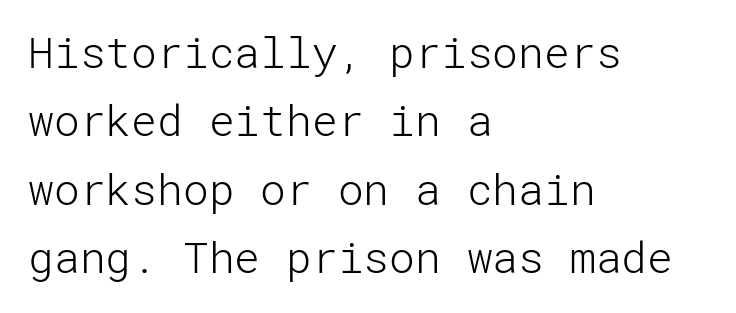
{"serif": "no", "italic": "no", "bold": "no", "weight": "light", "width": "normal", "stroke_contrast": "low", "x_height": "medium", "underline": "no", "align": "left", "line_spacing": "normal", "line_spacing_ratio": 1.59, "letter_spacing": "normal", "letter_spacing_em": 0.0, "glyph_px": 43}
